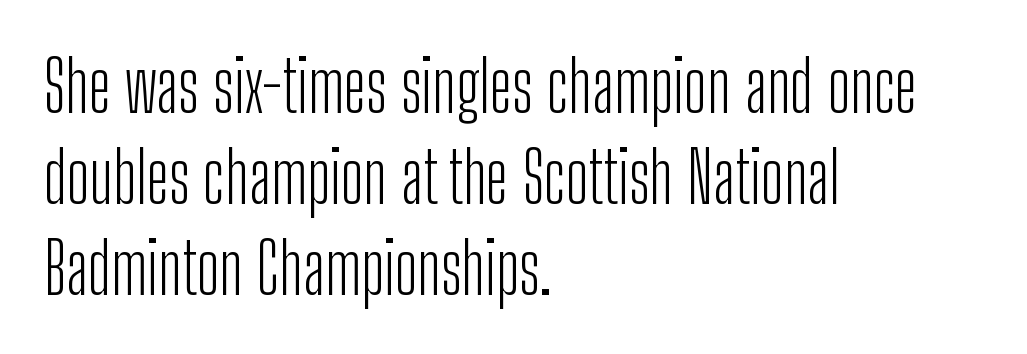
The image shows 70 px light, condensed sans-serif type, upright; set left-aligned, normal line spacing (1.3x), normal letter spacing, not underlined; low stroke contrast and a medium x-height.
